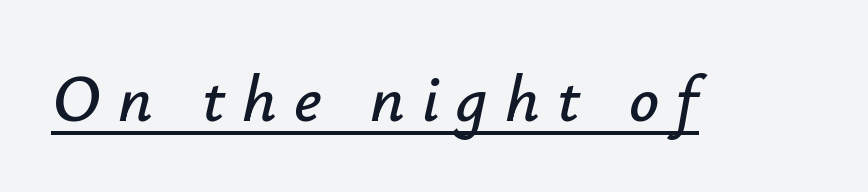
The image shows 66 px text type, italic (leaning right); set unusually wide letter spacing (+0.26 em), underlined; low stroke contrast and a small x-height.
